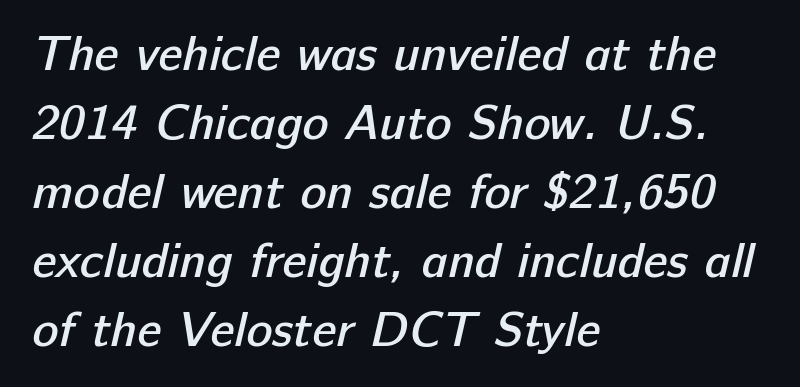
Here the designer chose a conventional face with non-uniform glyph widths. The string is rendered with underlining switched off. The characters display no serif detailing; their extremities are plain. Each word holds together tightly as a unit, with standard inter-letter gaps.
